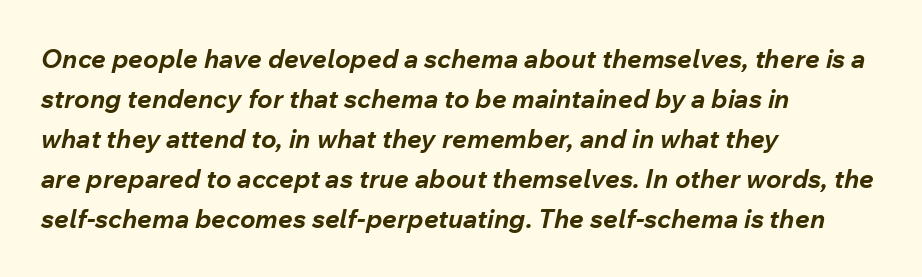
{"italic": "yes", "lean": "right", "slant_degrees": 12, "bold": "yes", "underline": "no", "align": "left", "line_spacing": "normal", "line_spacing_ratio": 1.54, "letter_spacing": "normal", "letter_spacing_em": 0.0, "glyph_px": 26}
